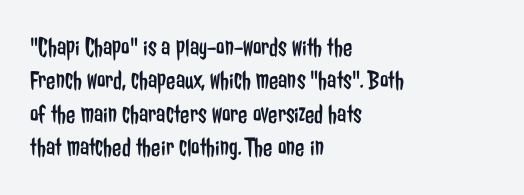
Q: Is the text bold? A: No.
Q: Is the text italic (slanted)? A: No, it is upright.
Q: Is the text underlined? A: No.
Q: How is the paragraph aligned? A: Left-aligned.
Q: Is the spacing between letters normal or unusually wide? A: Normal.
